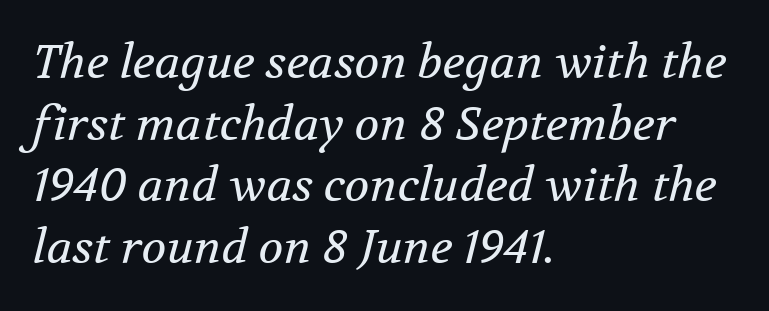
A quiet, ordinary-to-light weight characterises the typeface. Serif or sans? Serif — the stroke terminals have little feet. No extra tracking has been applied to these lines. The face used here is proportionally spaced, like ordinary book or web type.
